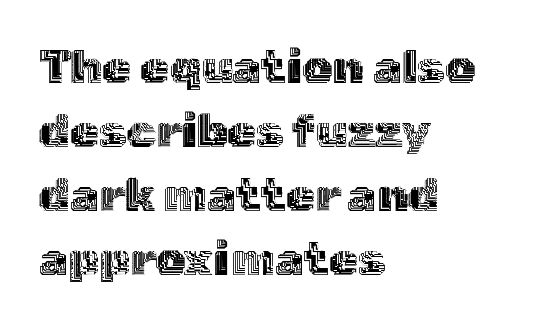
Q: Is the text italic (slanted)? A: No, it is upright.
Q: Is the text underlined? A: No.
Q: How is the paragraph aligned? A: Left-aligned.
Q: Is the spacing between letters normal or unusually wide? A: Normal.
Q: Is the spacing between lines tight, normal or loose? A: Normal.
Q: Width (condensed, normal, or wide)? A: Normal.
Q: x-height? A: Medium.
Q: Monospaced? A: No.
